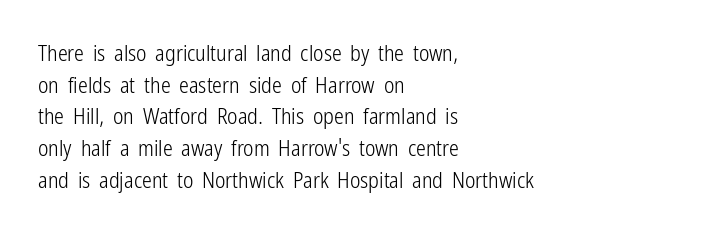
Ordinary non-slanted type is in use. Whoever set this chose a conventional vertical rhythm. Nothing unusual about the tracking: characters are spaced as the font intends. Every row of glyphs begins at an identical x-position on the left.
